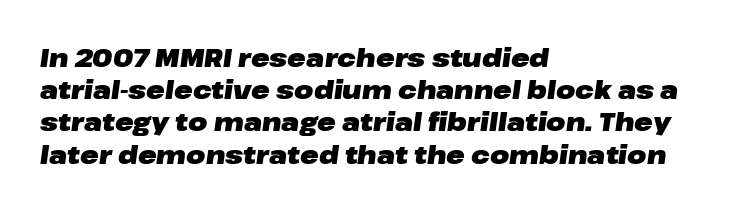
Compared with typical body copy, the letter spacing here is the same. These words are printed bold, with thick strokes throughout. The ragged edge is on the right, which tells us the setting is flush left. Evenly set lines give the paragraph a standard silhouette.
